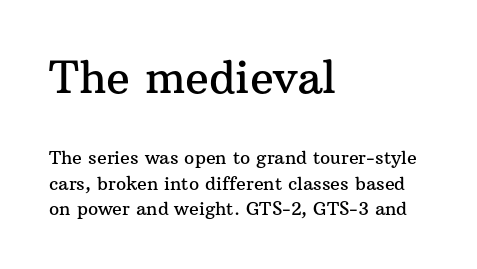
The image shows 44 px serif type, upright; set left-aligned, normal line spacing (1.41x), normal letter spacing, not underlined; the first (top) block is 2.44x larger; medium stroke contrast and a medium x-height.
